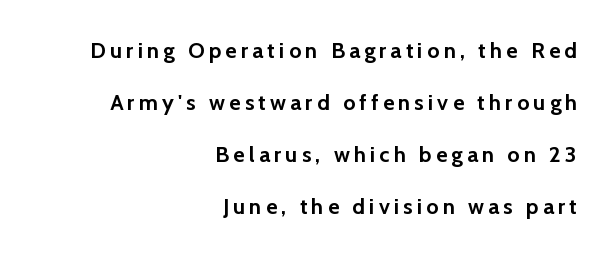
The passage shown is emphatically bold. The block of text is sparse from top to bottom, with ample space between rows. This is roman type, the default non-slanted kind. Rule under the text: the space is simply empty. Alignment: flush right.
